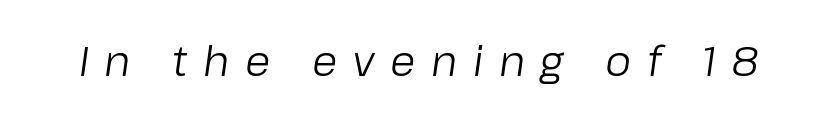
{"italic": "yes", "lean": "right", "slant_degrees": 8, "bold": "no", "weight": "regular", "width": "normal", "stroke_contrast": "low", "x_height": "medium", "monospaced": "no", "underline": "no", "letter_spacing": "wide", "letter_spacing_em": 0.38, "glyph_px": 41}
